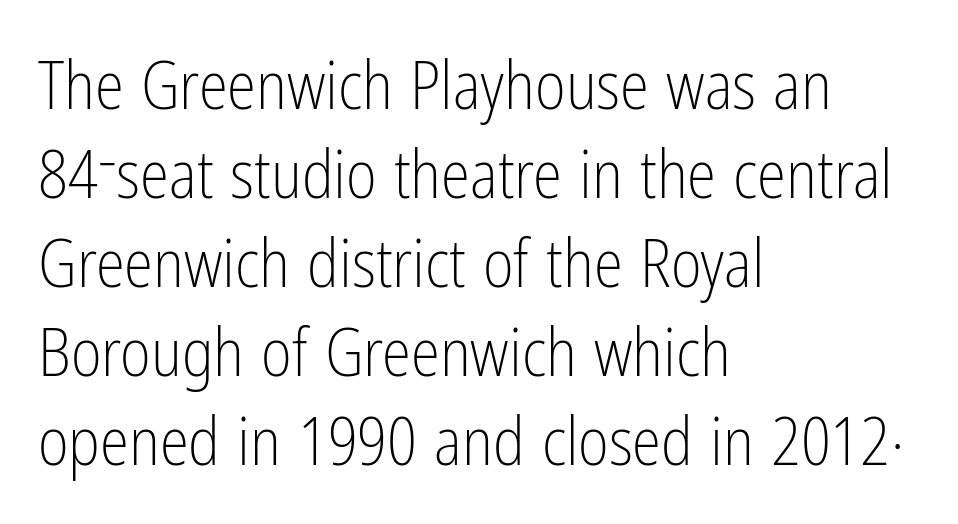
{"serif": "no", "italic": "no", "bold": "no", "weight": "light", "width": "condensed", "stroke_contrast": "low", "x_height": "medium", "monospaced": "no", "underline": "no", "align": "left", "line_spacing": "normal", "line_spacing_ratio": 1.35, "letter_spacing": "normal", "letter_spacing_em": 0.0, "glyph_px": 66}
